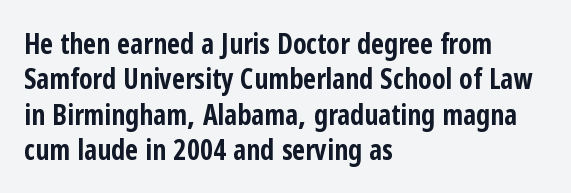
Q: Is the text bold? A: Yes.
Q: Is the text italic (slanted)? A: No, it is upright.
Q: Is the typeface a serif or a sans-serif typeface? A: Sans-serif.
Q: Is the text underlined? A: No.
Q: How is the paragraph aligned? A: Left-aligned.
Q: Is the spacing between letters normal or unusually wide? A: Normal.
Q: Is the spacing between lines tight, normal or loose? A: Normal.
Q: Width (condensed, normal, or wide)? A: Condensed.
Q: Stroke contrast? A: Low.
Q: x-height? A: Medium.
Q: Monospaced? A: No.
